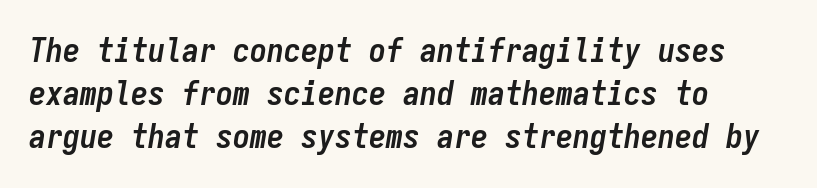
{"italic": "yes", "lean": "right", "slant_degrees": 9, "bold": "yes", "weight": "semibold", "width": "condensed", "stroke_contrast": "low", "x_height": "medium", "monospaced": "yes", "underline": "no", "align": "left", "line_spacing": "normal", "line_spacing_ratio": 1.27, "letter_spacing": "normal", "letter_spacing_em": 0.0, "glyph_px": 34}
